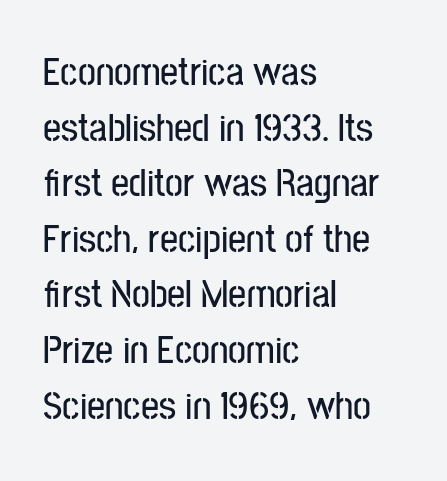
The font's upright variant was chosen for this text. Observe the ordinary spacing: letters are neighbours, not strangers. Normally led — the rows are evenly, conventionally spaced. Caption: multi-line text, flush left, ragged right.
